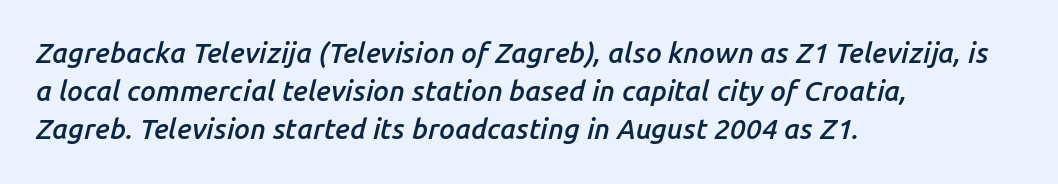
{"italic": "yes", "lean": "right", "slant_degrees": 14, "bold": "semi", "weight": "semibold", "width": "normal", "stroke_contrast": "low", "x_height": "medium", "monospaced": "no", "underline": "no", "align": "left", "line_spacing": "normal", "line_spacing_ratio": 1.36, "letter_spacing": "normal", "letter_spacing_em": 0.0, "glyph_px": 28}
